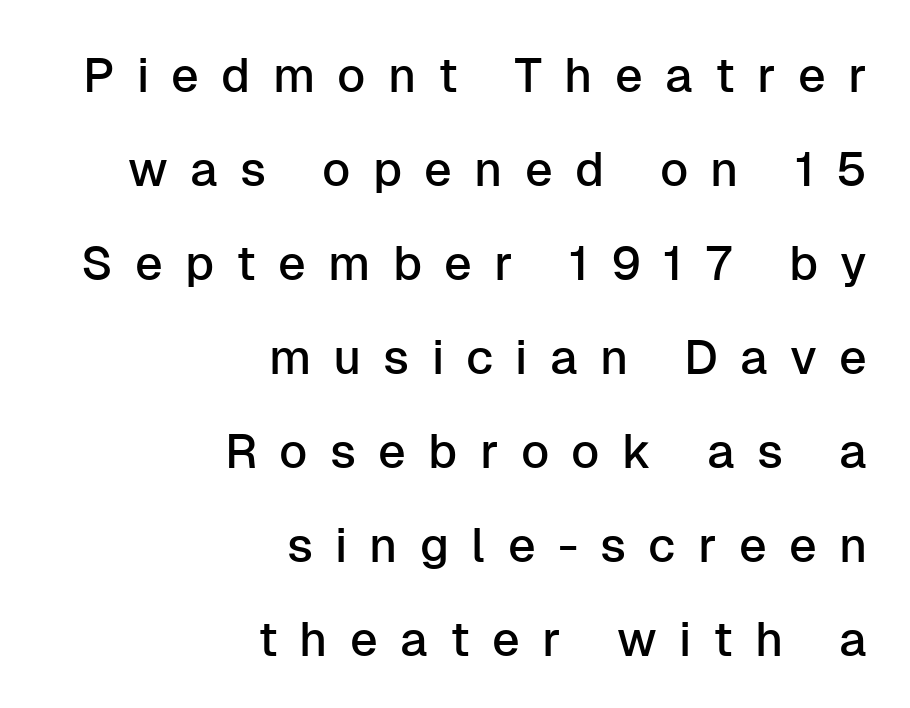
The line texture is sparse and dotted thanks to wide tracking. Unmarked baselines from the first word to the last. Visually the block forms a straight wall on the right and a jagged coastline on the left. Style check: upright. This is sans-serif lettering, the kind often seen on screens and signage. Looks like regular typesetting: each glyph gets only the width it needs.
